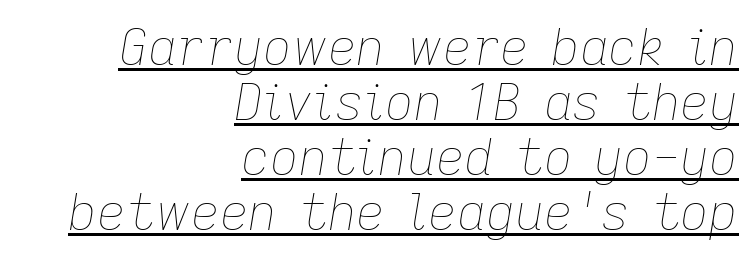
The image shows 50 px thin type, italic (leaning right); set right-aligned, tight line spacing (1.1x), normal letter spacing, underlined; low stroke contrast and a medium x-height.
